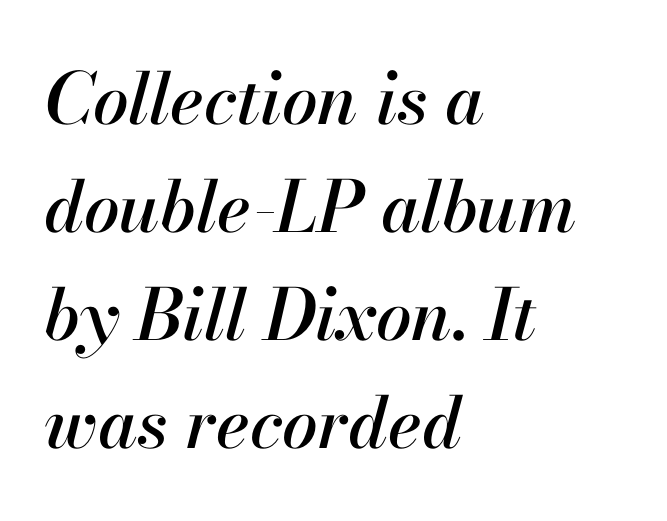
{"italic": "yes", "lean": "right", "slant_degrees": 13, "width": "normal", "stroke_contrast": "high", "x_height": "small", "monospaced": "no", "underline": "no", "align": "left", "line_spacing": "normal", "line_spacing_ratio": 1.52, "letter_spacing": "normal", "letter_spacing_em": 0.0, "glyph_px": 71}
